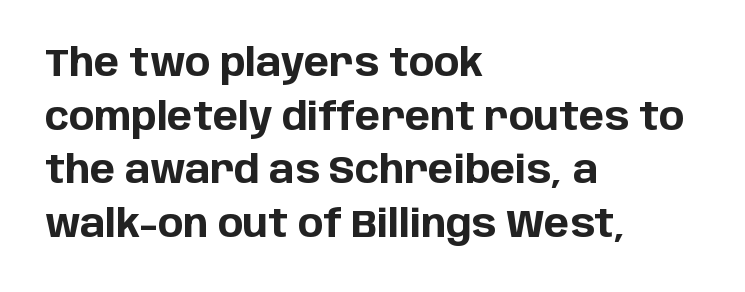
{"serif": "no", "italic": "no", "bold": "yes", "weight": "bold", "width": "normal", "stroke_contrast": "low", "x_height": "large", "monospaced": "no", "underline": "no", "align": "left", "line_spacing": "normal", "line_spacing_ratio": 1.41, "letter_spacing": "normal", "letter_spacing_em": 0.0, "glyph_px": 38}
